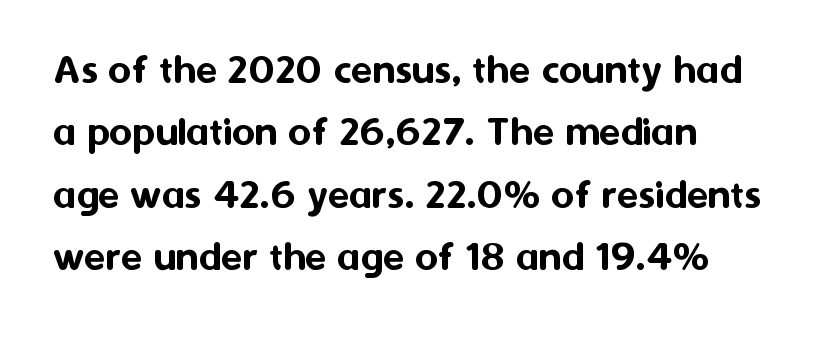
{"serif": "no", "italic": "no", "width": "normal", "stroke_contrast": "medium", "x_height": "medium", "monospaced": "no", "underline": "no", "align": "left", "line_spacing": "normal", "line_spacing_ratio": 1.42, "letter_spacing": "normal", "letter_spacing_em": 0.0, "glyph_px": 44}
